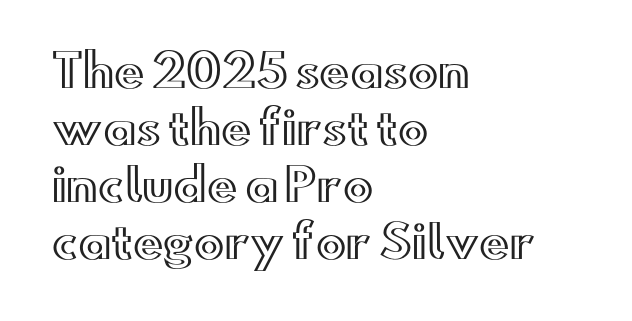
{"italic": "no", "width": "wide", "x_height": "small", "monospaced": "no", "underline": "no", "align": "left", "line_spacing": "normal", "line_spacing_ratio": 1.27, "letter_spacing": "normal", "letter_spacing_em": 0.0, "glyph_px": 45}
